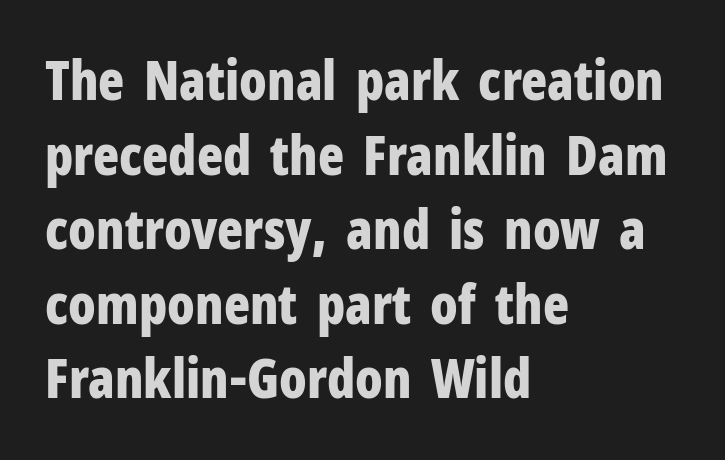
The image shows 54 px bold, condensed sans-serif type, upright; set left-aligned, normal line spacing (1.38x), normal letter spacing, not underlined; low stroke contrast and a medium x-height.
